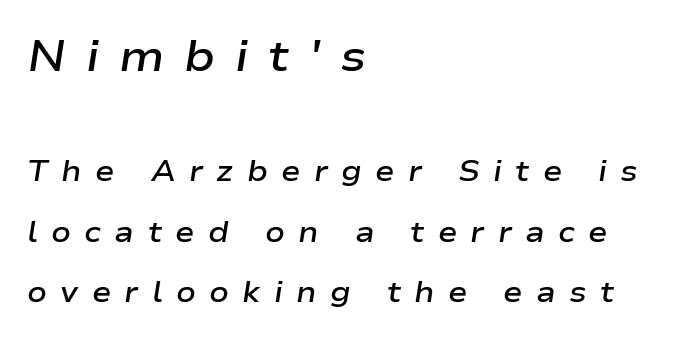
Notice how the stems are inclined rather than vertical — that's the hallmark of italics. Of the two passages, the one on top uses the larger point size. The line texture is sparse and dotted thanks to wide tracking. As a designer I'd log this as weight 600, semibold. No word sits above an underline. This sample trades compactness for vertical openness between lines.
